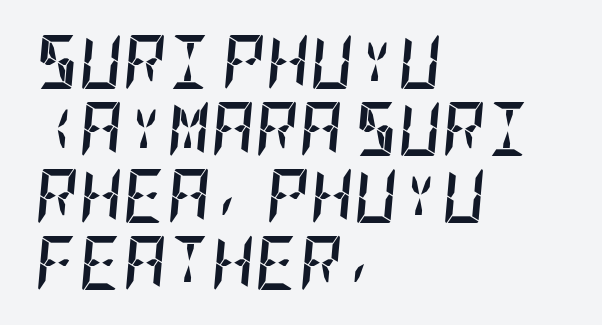
Q: Is the text bold? A: Yes.
Q: Is the text italic (slanted)? A: Yes, it leans right by about 5 degrees.
Q: Is the text underlined? A: No.
Q: How is the paragraph aligned? A: Left-aligned.
Q: Is the spacing between letters normal or unusually wide? A: Normal.
Q: Width (condensed, normal, or wide)? A: Condensed.
Q: Stroke contrast? A: Low.
Q: x-height? A: Large.
